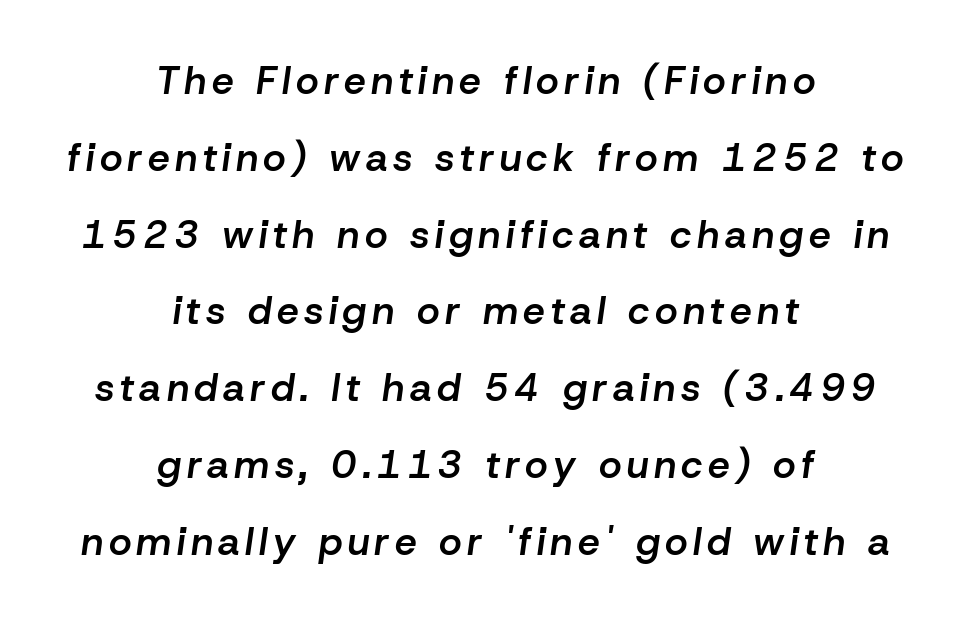
The image shows 39 px semibold type, italic (leaning right); set centered, loose line spacing (1.97x), not underlined; low stroke contrast and a medium x-height.
